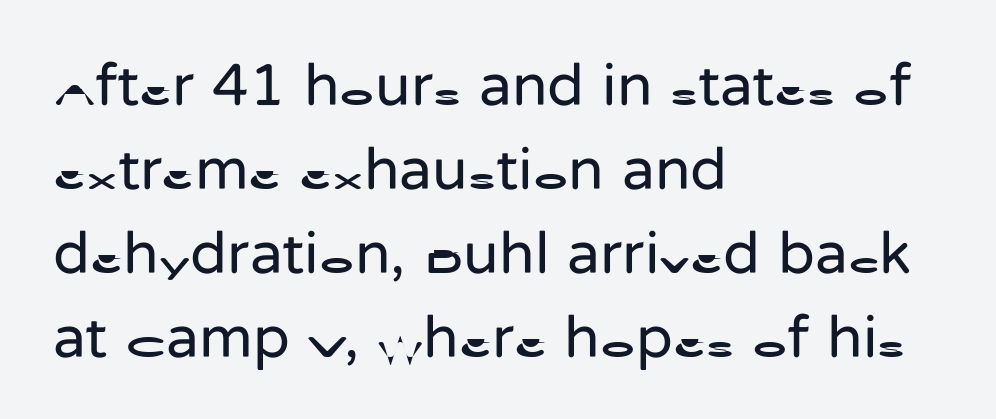
{"serif": "no", "italic": "no", "bold": "no", "weight": "regular", "width": "normal", "stroke_contrast": "low", "x_height": "medium", "monospaced": "no", "underline": "no", "align": "left", "line_spacing": "normal", "line_spacing_ratio": 1.4, "letter_spacing": "normal", "letter_spacing_em": 0.0, "glyph_px": 60}
